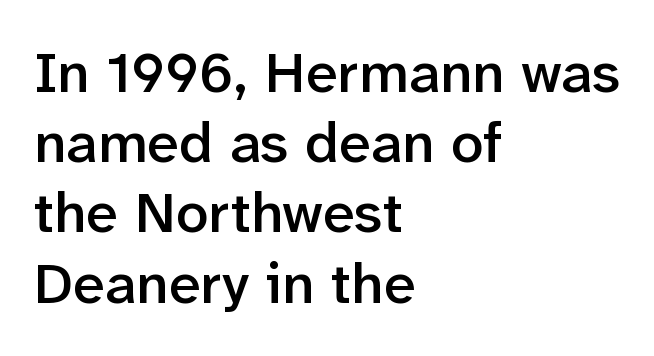
Q: Is the text bold? A: Semi-bold.
Q: Is the text italic (slanted)? A: No, it is upright.
Q: Is the typeface a serif or a sans-serif typeface? A: Sans-serif.
Q: Is the text underlined? A: No.
Q: How is the paragraph aligned? A: Left-aligned.
Q: Is the spacing between letters normal or unusually wide? A: Normal.
Q: Width (condensed, normal, or wide)? A: Normal.
Q: Stroke contrast? A: Low.
Q: x-height? A: Medium.
Q: Monospaced? A: No.
